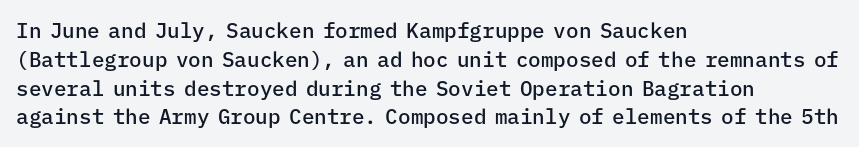
{"italic": "no", "bold": "semi", "underline": "no", "align": "left", "line_spacing": "normal", "line_spacing_ratio": 1.37, "letter_spacing": "normal", "letter_spacing_em": 0.0, "glyph_px": 21}
